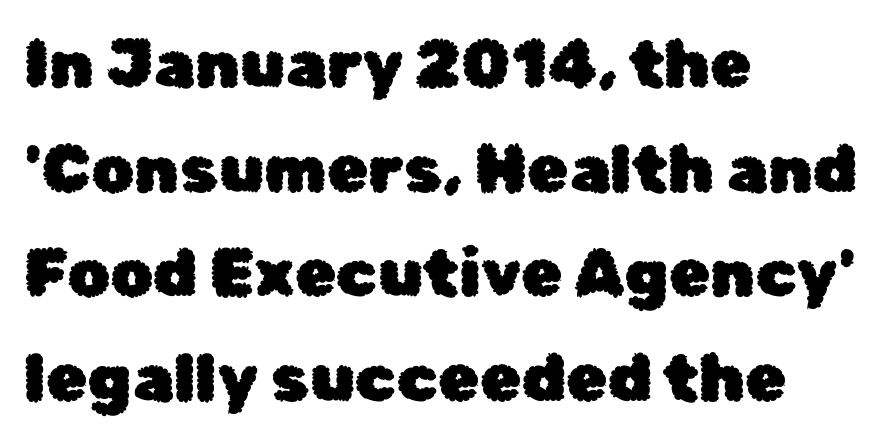
Q: Is the text italic (slanted)? A: No, it is upright.
Q: Is the typeface a serif or a sans-serif typeface? A: Sans-serif.
Q: Is the text underlined? A: No.
Q: How is the paragraph aligned? A: Left-aligned.
Q: Is the spacing between letters normal or unusually wide? A: Normal.
Q: Is the spacing between lines tight, normal or loose? A: Normal.
Q: Width (condensed, normal, or wide)? A: Normal.
Q: Stroke contrast? A: Low.
Q: x-height? A: Medium.
Q: Monospaced? A: No.
